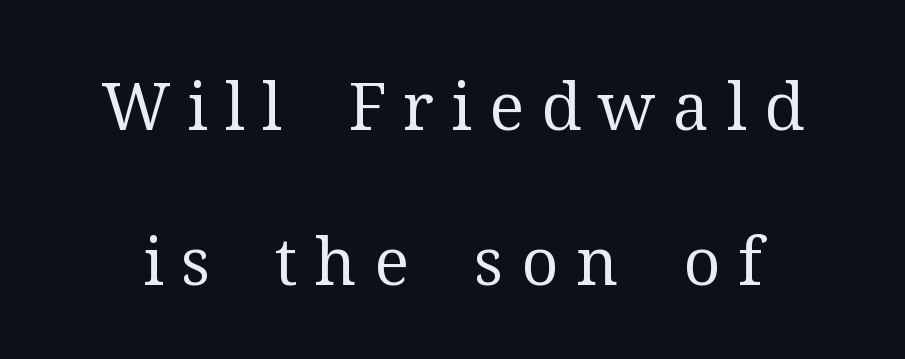
{"serif": "yes", "italic": "no", "bold": "no", "weight": "regular", "width": "normal", "stroke_contrast": "medium", "x_height": "medium", "monospaced": "no", "underline": "no", "line_spacing": "loose", "line_spacing_ratio": 2.35, "letter_spacing": "wide", "letter_spacing_em": 0.26, "glyph_px": 66}
